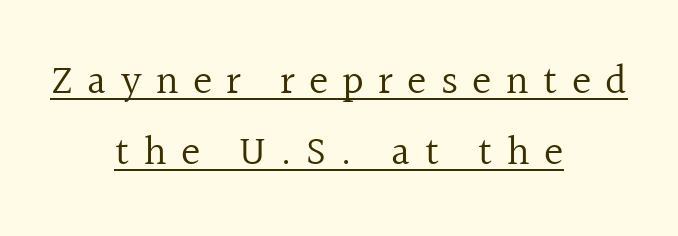
Q: Is the text bold? A: No.
Q: Is the text italic (slanted)? A: No, it is upright.
Q: Is the typeface a serif or a sans-serif typeface? A: Serif.
Q: Is the text underlined? A: Yes.
Q: How is the paragraph aligned? A: Centered.
Q: Is the spacing between letters normal or unusually wide? A: Unusually wide.
Q: Width (condensed, normal, or wide)? A: Normal.
Q: x-height? A: Medium.
Q: Monospaced? A: No.
